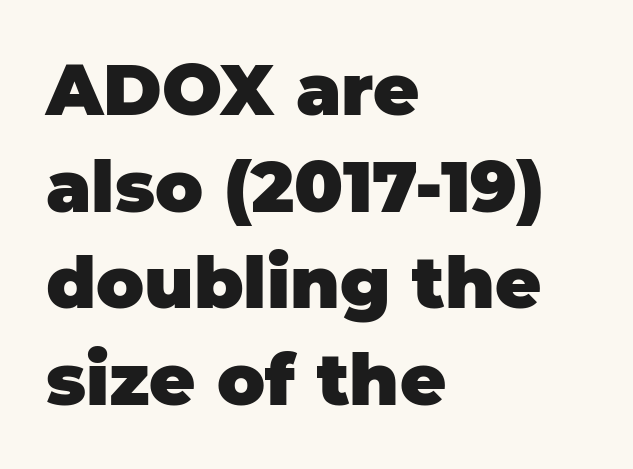
{"serif": "no", "italic": "no", "bold": "yes", "weight": "heavy", "width": "normal", "stroke_contrast": "low", "x_height": "large", "monospaced": "no", "underline": "no", "align": "left", "line_spacing": "normal", "line_spacing_ratio": 1.36, "letter_spacing": "normal", "letter_spacing_em": 0.0, "glyph_px": 71}
